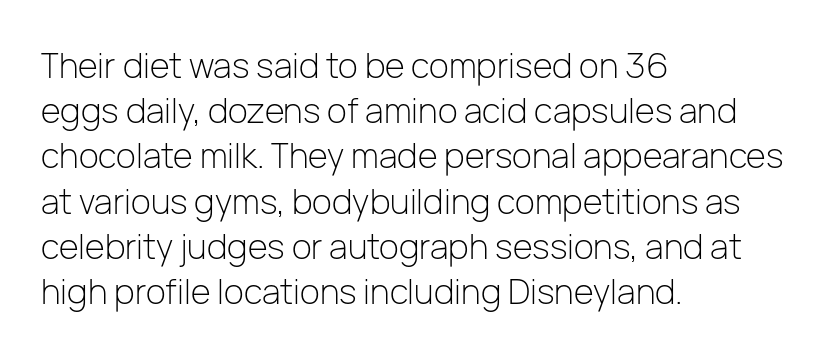
Q: Is the text bold? A: No.
Q: Is the text italic (slanted)? A: No, it is upright.
Q: Is the typeface a serif or a sans-serif typeface? A: Sans-serif.
Q: Is the text underlined? A: No.
Q: How is the paragraph aligned? A: Left-aligned.
Q: Is the spacing between letters normal or unusually wide? A: Normal.
Q: Is the spacing between lines tight, normal or loose? A: Normal.
Q: Width (condensed, normal, or wide)? A: Normal.
Q: Stroke contrast? A: Low.
Q: x-height? A: Medium.
Q: Monospaced? A: No.
